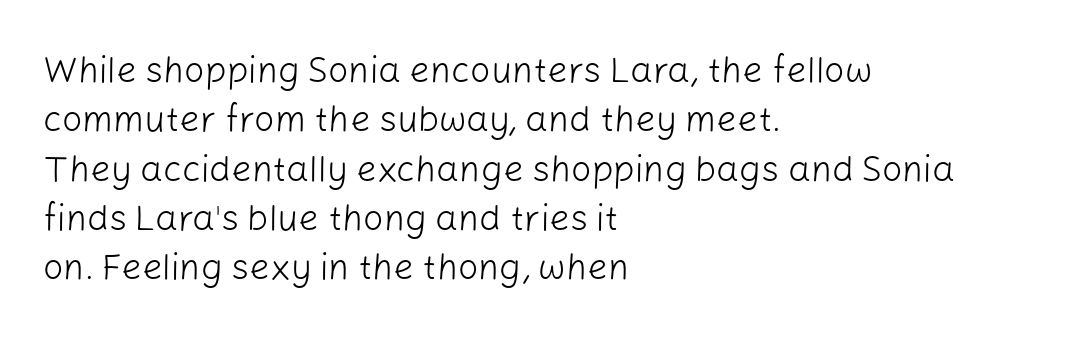
{"serif": "no", "italic": "no", "bold": "no", "weight": "light", "width": "normal", "stroke_contrast": "low", "x_height": "medium", "monospaced": "no", "underline": "no", "align": "left", "line_spacing": "normal", "line_spacing_ratio": 1.37, "letter_spacing": "normal", "letter_spacing_em": 0.0, "glyph_px": 36}
